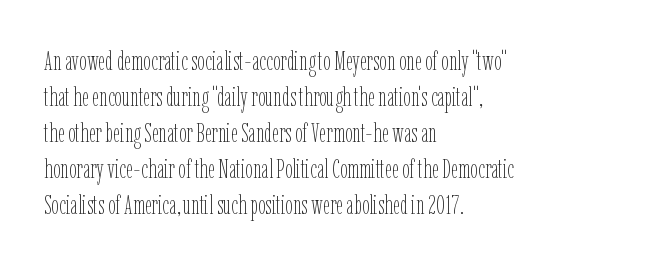
The image shows 27 px text type, upright; set left-aligned, normal line spacing (1.33x), normal letter spacing, not underlined.
